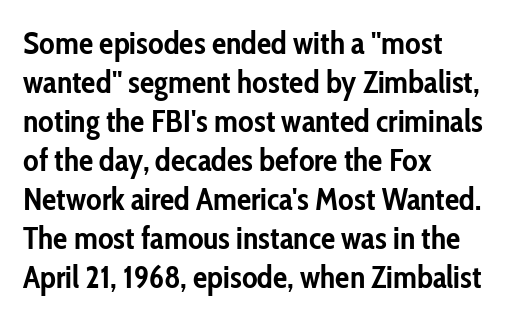
{"serif": "no", "italic": "no", "bold": "yes", "weight": "semibold", "width": "condensed", "stroke_contrast": "low", "x_height": "medium", "monospaced": "no", "underline": "no", "align": "left", "line_spacing_ratio": 1.22, "letter_spacing": "normal", "letter_spacing_em": 0.0, "glyph_px": 32}
